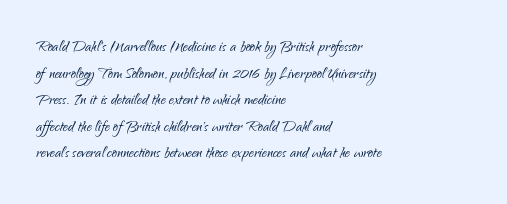
Q: Is the text bold? A: No.
Q: Is the text italic (slanted)? A: Yes.
Q: Is the text underlined? A: No.
Q: How is the paragraph aligned? A: Left-aligned.
Q: Is the spacing between letters normal or unusually wide? A: Normal.
Q: Is the spacing between lines tight, normal or loose? A: Normal.
